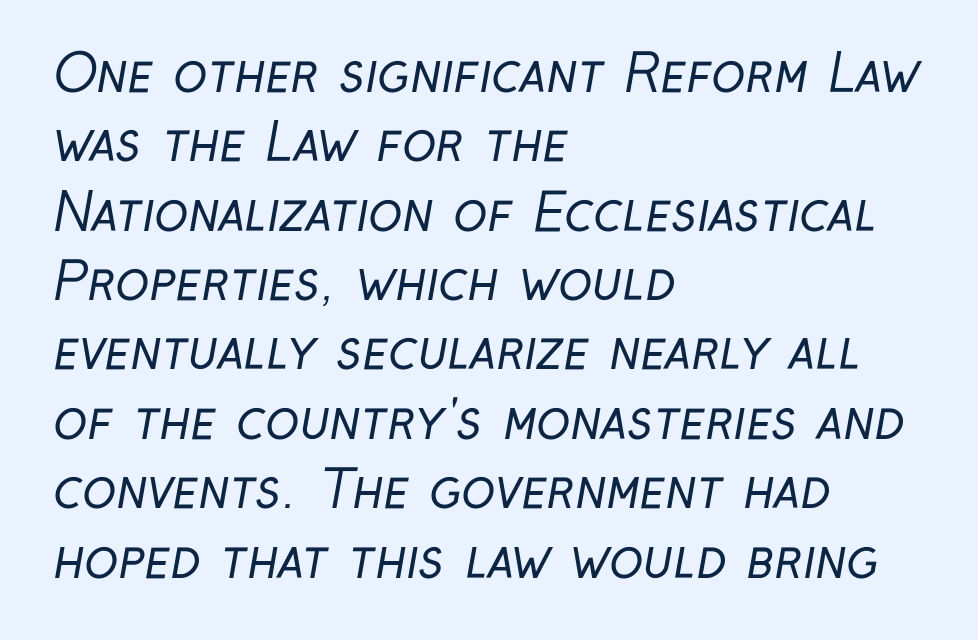
You could not count columns in this text — the font is proportionally spaced. Tracking value appears to be zero — textbook default spacing. The gap between lines stays unmarked. Each letter's strokes conclude bluntly, with no projecting serifs. The rag falls on the right side of this text block.
